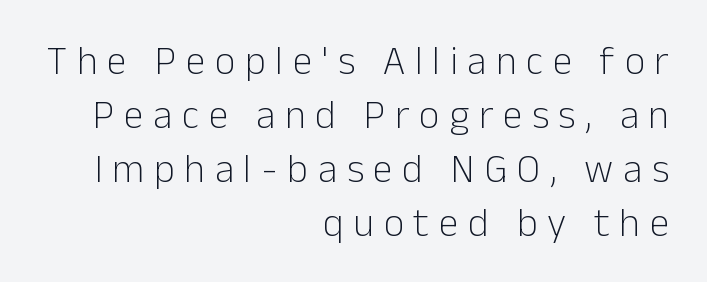
The image shows 40 px light sans-serif type, upright; set right-aligned, normal line spacing (1.35x), unusually wide letter spacing (+0.24 em), not underlined; low stroke contrast and a medium x-height.
